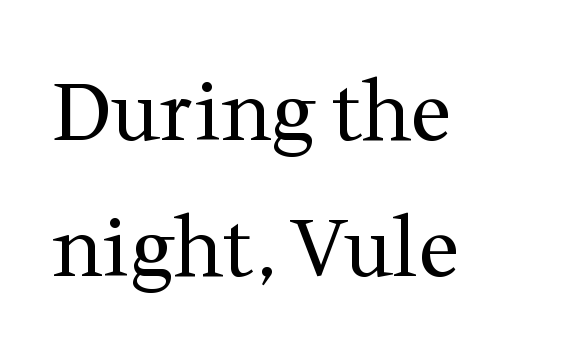
The setting favours the left margin, as ordinary paragraphs usually do. This sample uses an upright cut, with every glyph sitting square on the baseline. The rendering uses natural spacing where letterforms have individual widths. A typesetter would label this face a serif. Baseline-to-baseline distance is the conventional proportion of letter height.
